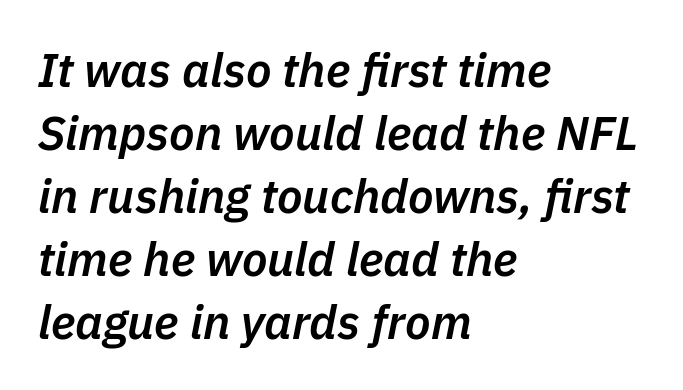
Q: Is the text bold? A: Semi-bold.
Q: Is the text italic (slanted)? A: Yes, it leans right by about 11 degrees.
Q: Is the text underlined? A: No.
Q: How is the paragraph aligned? A: Left-aligned.
Q: Is the spacing between letters normal or unusually wide? A: Normal.
Q: Is the spacing between lines tight, normal or loose? A: Normal.
Q: Width (condensed, normal, or wide)? A: Normal.
Q: Stroke contrast? A: Low.
Q: x-height? A: Medium.
Q: Monospaced? A: No.
